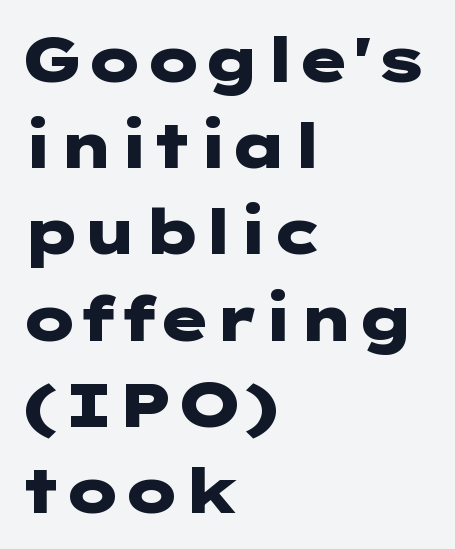
The image shows 62 px heavy, wide sans-serif type, upright; set left-aligned, normal line spacing (1.39x), normal letter spacing, not underlined; low stroke contrast and a medium x-height.
